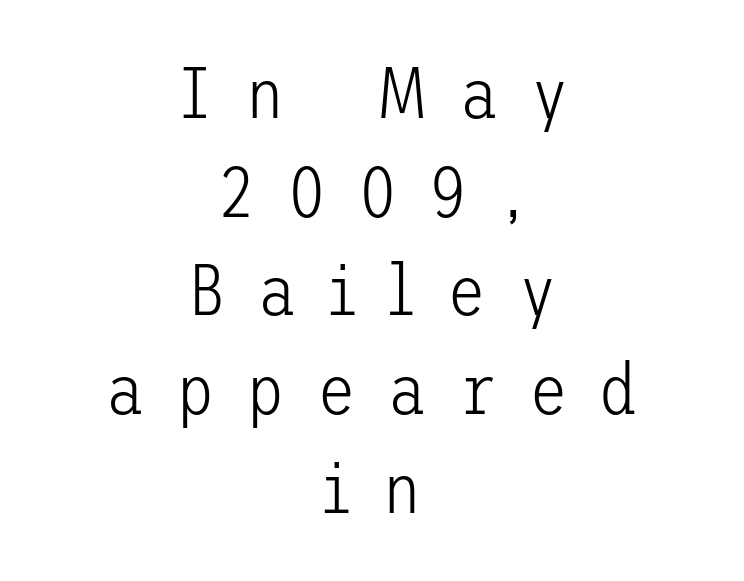
The image shows 72 px light sans-serif type, upright; set centered, normal line spacing (1.37x), unusually wide letter spacing (+0.43 em), not underlined; low stroke contrast and a medium x-height.
